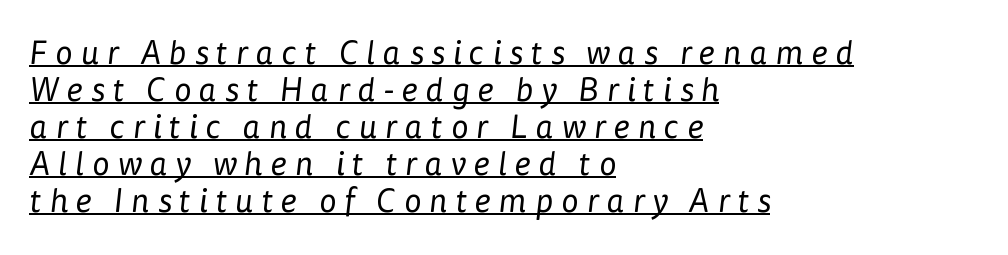
The image shows 33 px regular-weight sans-serif type; set left-aligned, tight line spacing (1.12x), unusually wide letter spacing (+0.25 em), underlined; low stroke contrast and a medium x-height.
